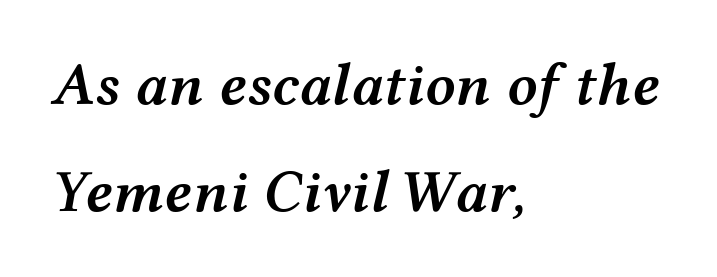
Here the designer chose a conventional face with non-uniform glyph widths. The font's italic variant was chosen for this text. In terms of weight, the rendering is demibold, just under bold. Has an underline been added? It has not. The passage shown has conventional tracking throughout.
